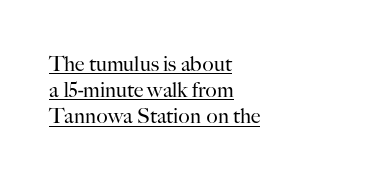
The image shows 21 px text type, upright; set left-aligned, normal line spacing (1.25x), normal letter spacing, underlined.
